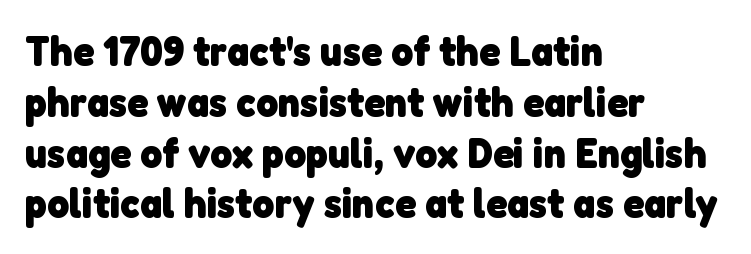
{"serif": "no", "bold": "yes", "weight": "heavy", "width": "normal", "stroke_contrast": "low", "x_height": "medium", "monospaced": "no", "underline": "no", "align": "left", "line_spacing_ratio": 1.21, "letter_spacing": "normal", "letter_spacing_em": 0.0, "glyph_px": 42}
